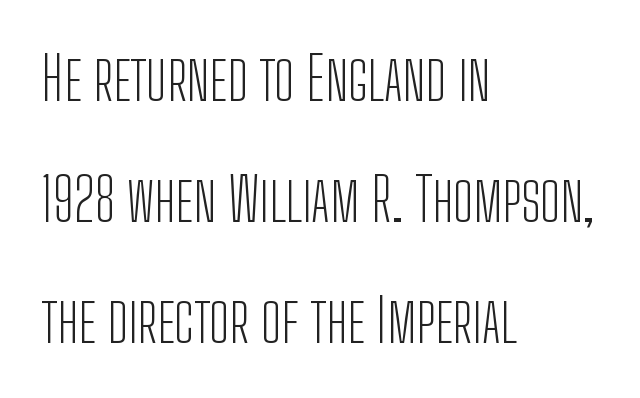
{"serif": "no", "italic": "no", "bold": "no", "weight": "light", "width": "condensed", "stroke_contrast": "low", "x_height": "medium", "monospaced": "no", "underline": "no", "align": "left", "line_spacing": "loose", "line_spacing_ratio": 2.02, "letter_spacing": "normal", "letter_spacing_em": 0.0, "glyph_px": 60}
